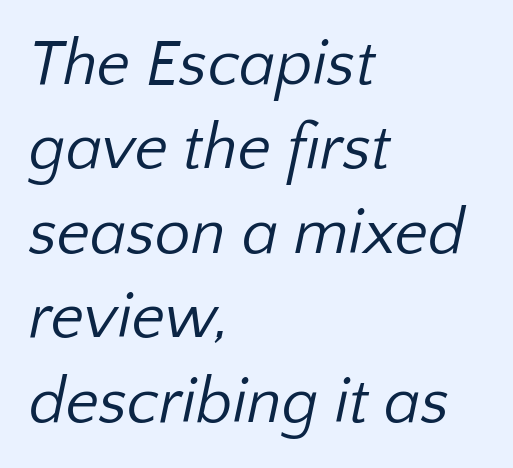
No heavy texture on the line: the type isn't bold. The passage is arranged the way most books set body copy — flush left. This rendering features lettering with no underline. Successive baselines arrive at the customary interval. The line texture is even and compact thanks to regular tracking. Here the designer chose a conventional face with non-uniform glyph widths.
